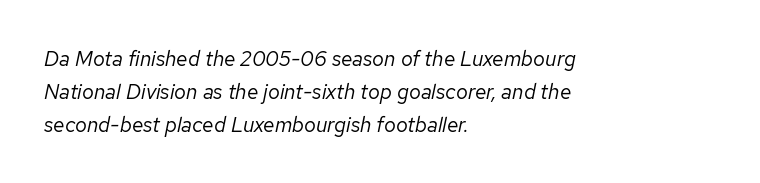
The image shows 21 px text type, italic (leaning right); set left-aligned, normal line spacing (1.57x), normal letter spacing, not underlined.
